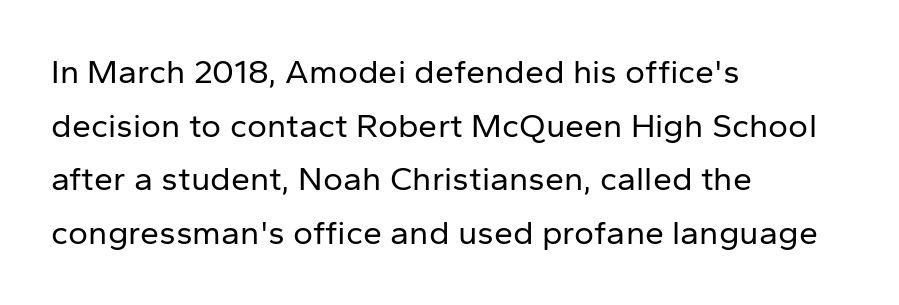
Evenly set lines give the paragraph a standard silhouette. Students, note that the glyphs here touch the page at normal intervals. Type without underlining. The strokes are not fattened; the text isn't bold. Proportional: the letters do not fall into vertical columns. This is roman type, the default non-slanted kind.
